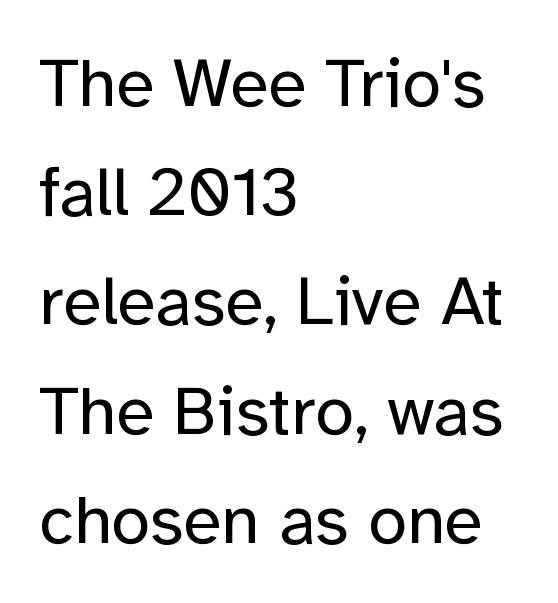
Q: Is the text bold? A: No.
Q: Is the text italic (slanted)? A: No, it is upright.
Q: Is the typeface a serif or a sans-serif typeface? A: Sans-serif.
Q: Is the text underlined? A: No.
Q: How is the paragraph aligned? A: Left-aligned.
Q: Is the spacing between letters normal or unusually wide? A: Normal.
Q: Is the spacing between lines tight, normal or loose? A: Normal.
Q: Width (condensed, normal, or wide)? A: Normal.
Q: Stroke contrast? A: Low.
Q: x-height? A: Medium.
Q: Monospaced? A: No.
